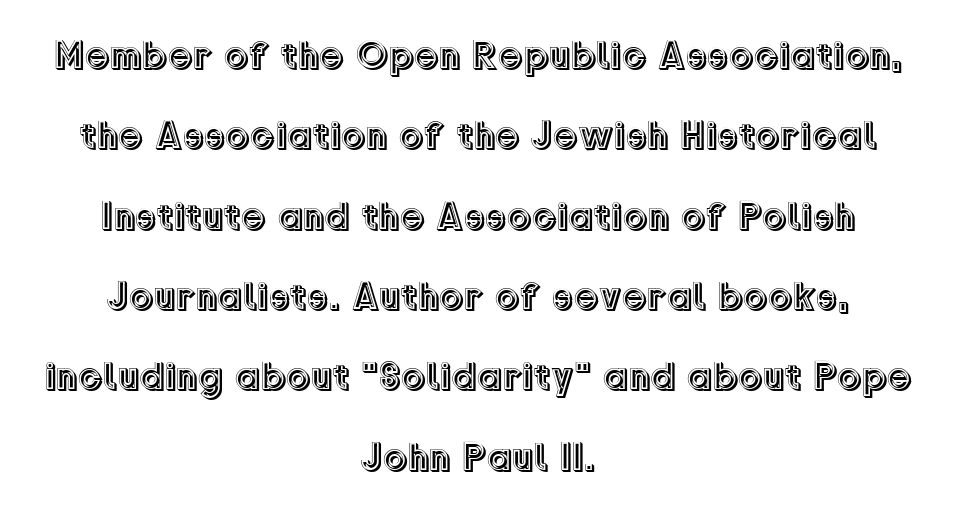
Q: Is the text italic (slanted)? A: No, it is upright.
Q: Is the text underlined? A: No.
Q: How is the paragraph aligned? A: Centered.
Q: Is the spacing between letters normal or unusually wide? A: Normal.
Q: Is the spacing between lines tight, normal or loose? A: Loose.
Q: Width (condensed, normal, or wide)? A: Normal.
Q: x-height? A: Medium.
Q: Monospaced? A: No.
